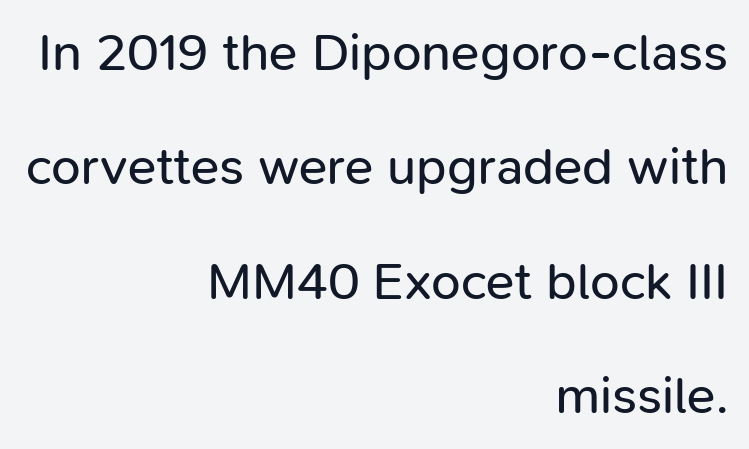
The image shows 53 px regular-weight sans-serif type, upright; set right-aligned, loose line spacing (2.16x), normal letter spacing, not underlined; low stroke contrast and a medium x-height.
